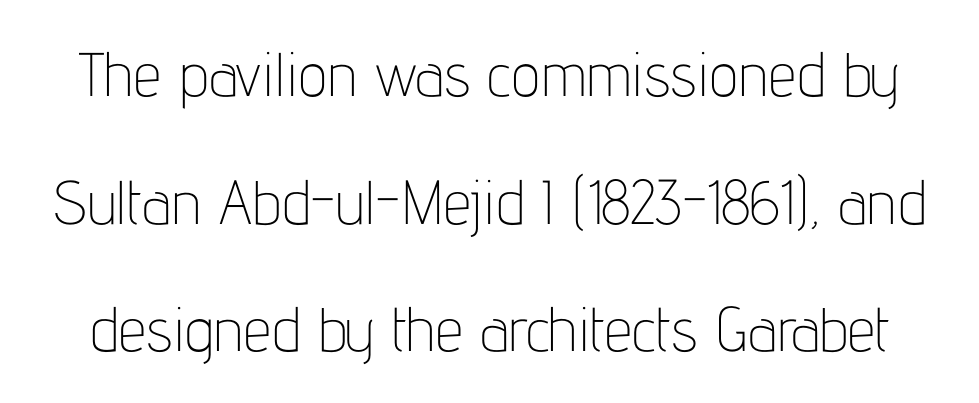
Q: Is the text bold? A: No.
Q: Is the text italic (slanted)? A: No, it is upright.
Q: Is the typeface a serif or a sans-serif typeface? A: Sans-serif.
Q: Is the text underlined? A: No.
Q: Is the spacing between letters normal or unusually wide? A: Normal.
Q: Is the spacing between lines tight, normal or loose? A: Loose.
Q: Width (condensed, normal, or wide)? A: Condensed.
Q: Stroke contrast? A: Low.
Q: x-height? A: Medium.
Q: Monospaced? A: No.
